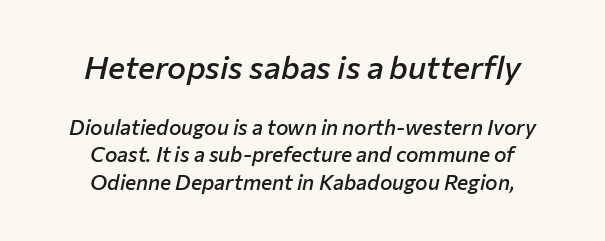
Regular leading. An italicized treatment has been applied to the whole sample. Descenders hang freely into open space. The text block is weighted toward neither margin, spreading evenly from the middle. The first block has been scaled up relative to the second. The rendering uses natural spacing where letterforms have individual widths.
